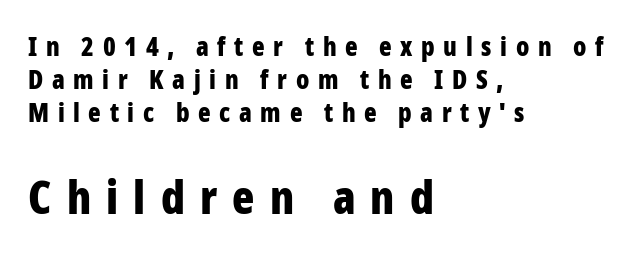
The rendering enlarges the type as you move from the upper chunk to the lower. A sans-serif font was chosen for this passage. Spacing verdict: proportional, widths tailored to each character. Every character sits straight up, as roman type does. The space directly below the letters is spotless.
